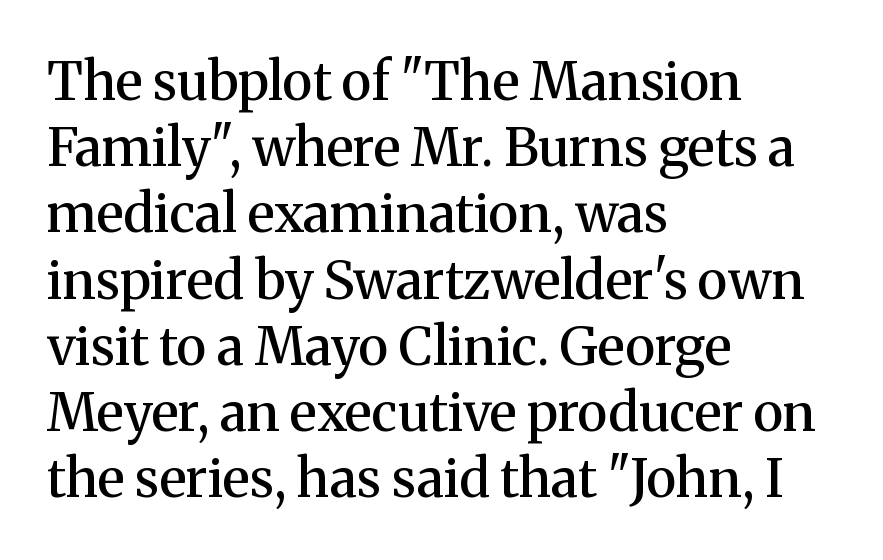
{"serif": "yes", "italic": "no", "bold": "semi", "weight": "semibold", "width": "normal", "stroke_contrast": "medium", "x_height": "medium", "monospaced": "no", "underline": "no", "align": "left", "line_spacing": "normal", "line_spacing_ratio": 1.25, "letter_spacing": "normal", "letter_spacing_em": 0.0, "glyph_px": 53}
